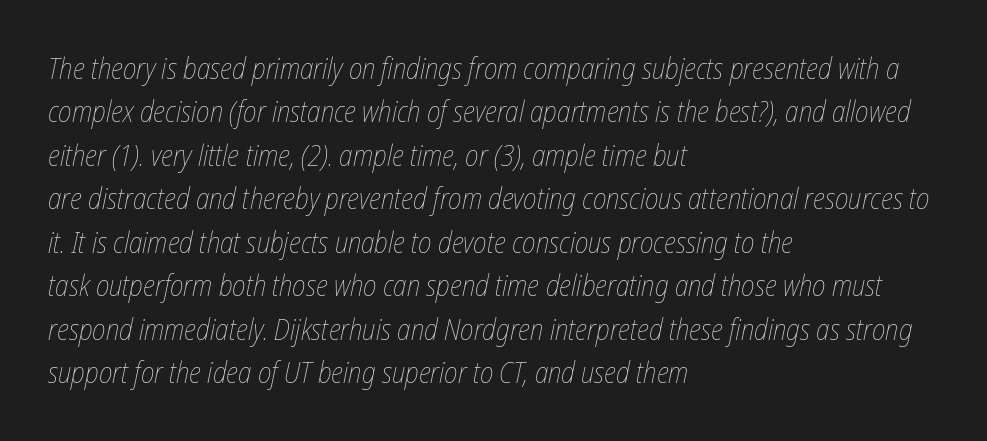
Q: Is the text bold? A: No.
Q: Is the text italic (slanted)? A: Yes, it leans right by about 12 degrees.
Q: Is the text underlined? A: No.
Q: How is the paragraph aligned? A: Left-aligned.
Q: Is the spacing between letters normal or unusually wide? A: Normal.
Q: Is the spacing between lines tight, normal or loose? A: Normal.
Q: Width (condensed, normal, or wide)? A: Condensed.
Q: Stroke contrast? A: Low.
Q: x-height? A: Medium.
Q: Monospaced? A: No.
